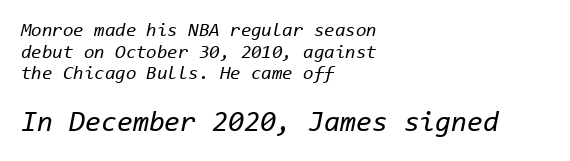
{"italic": "yes", "lean": "right", "slant_degrees": 11, "bold": "no", "weight": "regular", "width": "normal", "stroke_contrast": "low", "x_height": "medium", "monospaced": "yes", "underline": "no", "align": "left", "line_spacing": "tight", "line_spacing_ratio": 1.14, "letter_spacing": "normal", "letter_spacing_em": 0.0, "larger_block": "second", "size_ratio": 1.53, "glyph_px": 29}
